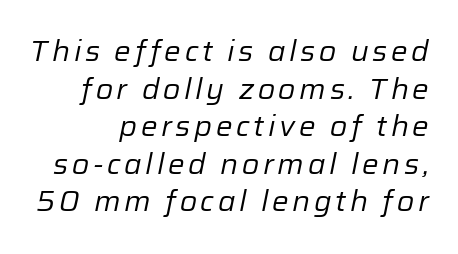
Q: Is the text bold? A: No.
Q: Is the text italic (slanted)? A: Yes, it leans right by about 12 degrees.
Q: Is the text underlined? A: No.
Q: How is the paragraph aligned? A: Right-aligned.
Q: Is the spacing between lines tight, normal or loose? A: Normal.
Q: Width (condensed, normal, or wide)? A: Normal.
Q: Stroke contrast? A: Low.
Q: x-height? A: Medium.
Q: Monospaced? A: No.
